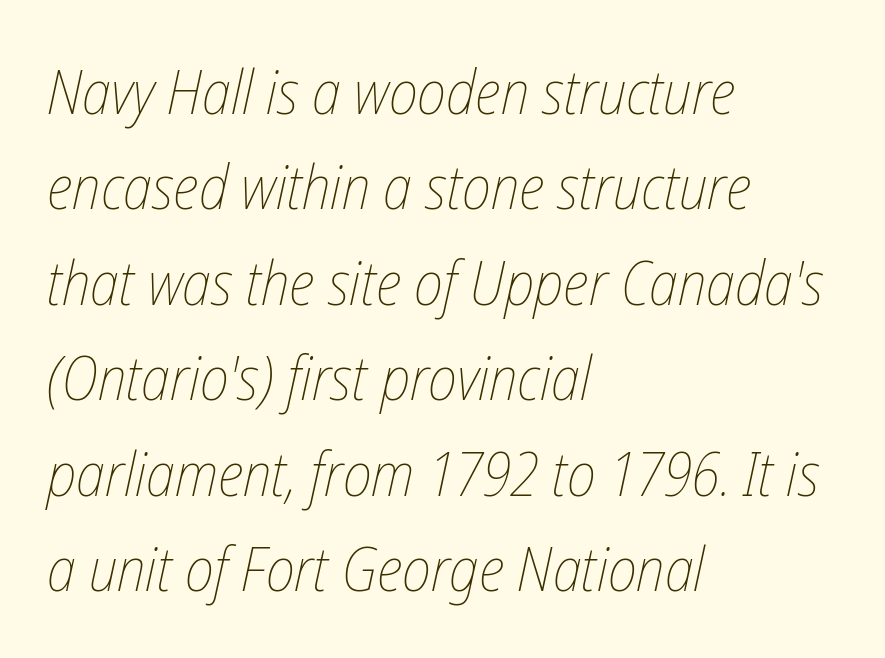
Evenly set lines give the paragraph a standard silhouette. Is the block centered? No — it sits flush against the left margin. Rule under the text: the space is simply empty. Tracking value appears to be zero — textbook default spacing. Italic? Definitely — the glyphs are oblique.
